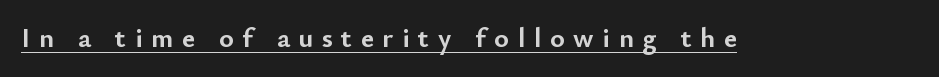
Q: Is the text bold? A: Yes.
Q: Is the text italic (slanted)? A: No, it is upright.
Q: Is the typeface a serif or a sans-serif typeface? A: Sans-serif.
Q: Is the text underlined? A: Yes.
Q: Is the spacing between letters normal or unusually wide? A: Unusually wide.
Q: Width (condensed, normal, or wide)? A: Normal.
Q: Stroke contrast? A: Low.
Q: x-height? A: Small.
Q: Monospaced? A: No.
